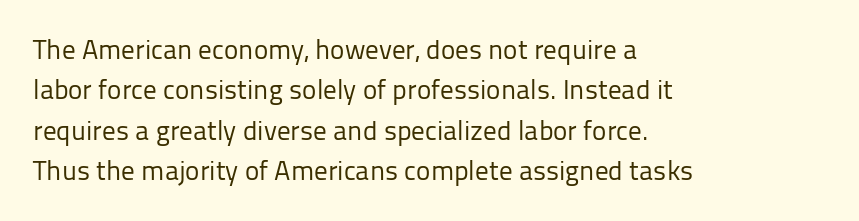
The passage shown stacks its lines at a standard gap. Students, note that the glyphs here touch the page at normal intervals. This reads as an unemphasized weight, regular at the heaviest. Typeset ragged right — the left edge is the straight one. No italicization has been applied; the sample stays upright.
